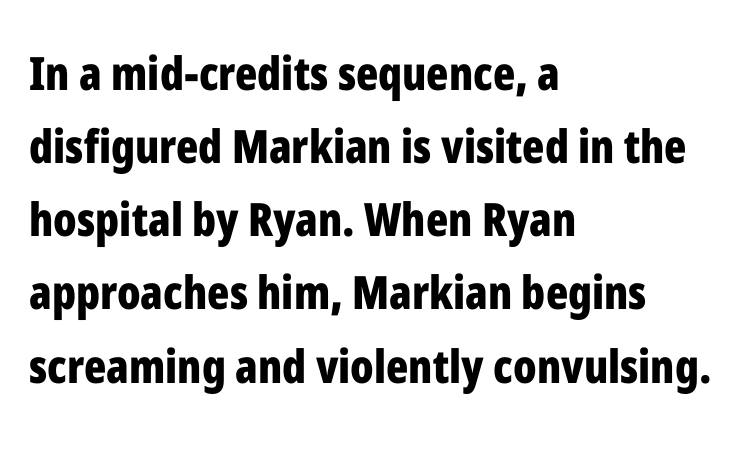
{"serif": "no", "italic": "no", "bold": "yes", "weight": "bold", "width": "condensed", "stroke_contrast": "low", "x_height": "medium", "monospaced": "no", "underline": "no", "align": "left", "line_spacing": "normal", "line_spacing_ratio": 1.59, "letter_spacing": "normal", "letter_spacing_em": 0.0, "glyph_px": 46}
